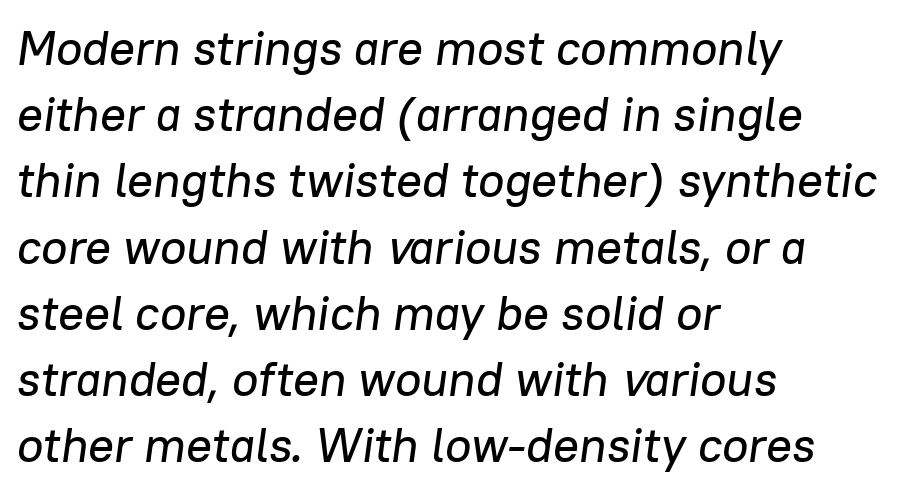
Where is the straight margin? On the left. The string is rendered with underlining switched off. Spacing between characters is what you'd get straight out of the box. These lines were composed using italics. The rendering uses natural spacing where letterforms have individual widths. Line spacing here is normal.
